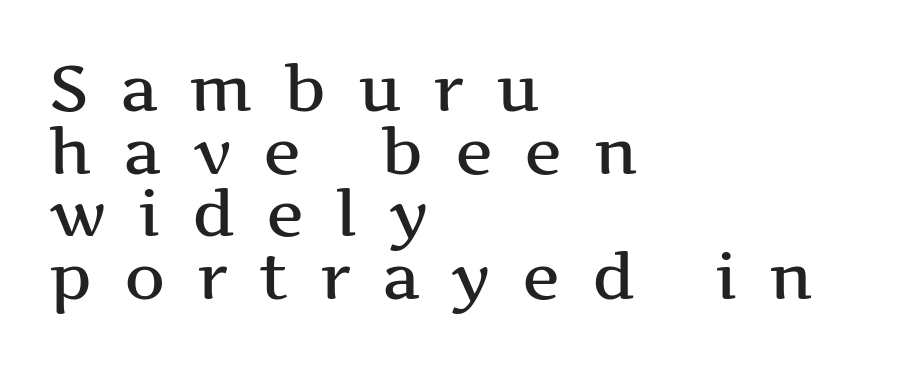
{"serif": "yes", "italic": "no", "width": "wide", "stroke_contrast": "medium", "x_height": "medium", "monospaced": "no", "underline": "no", "align": "left", "line_spacing": "tight", "line_spacing_ratio": 0.98, "letter_spacing": "wide", "letter_spacing_em": 0.49, "glyph_px": 64}
